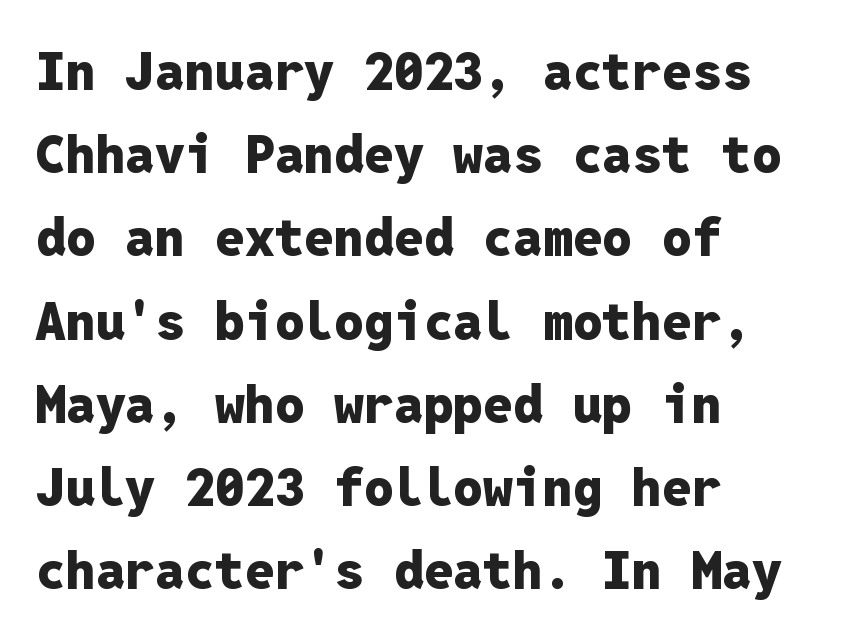
Q: Is the text bold? A: Yes.
Q: Is the text italic (slanted)? A: No, it is upright.
Q: Is the typeface a serif or a sans-serif typeface? A: Sans-serif.
Q: Is the text underlined? A: No.
Q: How is the paragraph aligned? A: Left-aligned.
Q: Is the spacing between letters normal or unusually wide? A: Normal.
Q: Is the spacing between lines tight, normal or loose? A: Normal.
Q: Width (condensed, normal, or wide)? A: Normal.
Q: Stroke contrast? A: Low.
Q: x-height? A: Medium.
Q: Monospaced? A: Yes.
